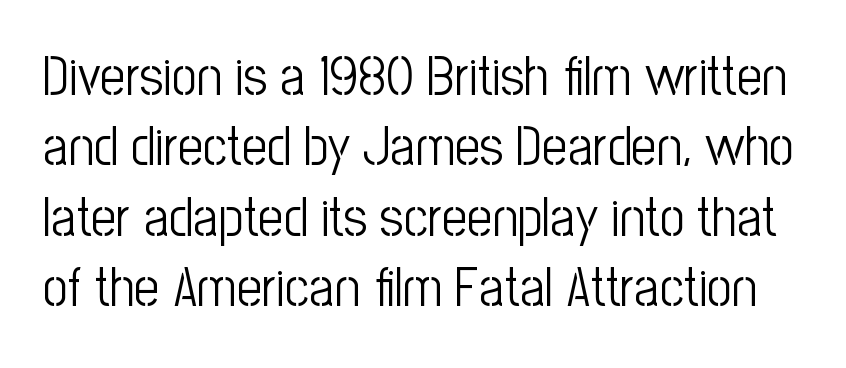
{"serif": "no", "italic": "no", "bold": "no", "weight": "light", "width": "condensed", "stroke_contrast": "low", "x_height": "medium", "monospaced": "no", "underline": "no", "line_spacing": "normal", "line_spacing_ratio": 1.28, "letter_spacing": "normal", "letter_spacing_em": 0.0, "glyph_px": 55}
